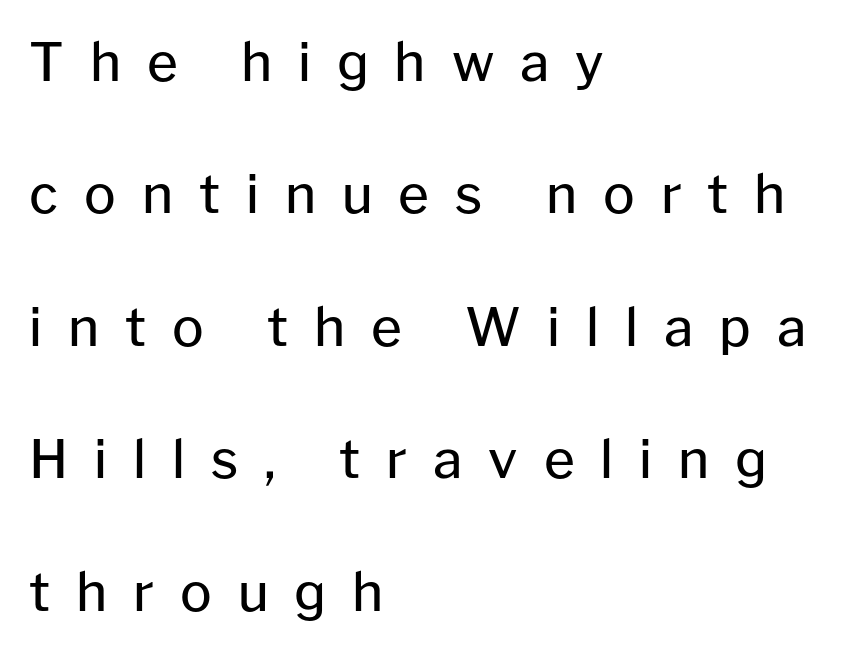
{"serif": "no", "italic": "no", "bold": "no", "weight": "regular", "width": "normal", "stroke_contrast": "low", "x_height": "medium", "monospaced": "no", "underline": "no", "align": "left", "line_spacing": "loose", "line_spacing_ratio": 2.5, "letter_spacing": "wide", "letter_spacing_em": 0.49, "glyph_px": 53}
